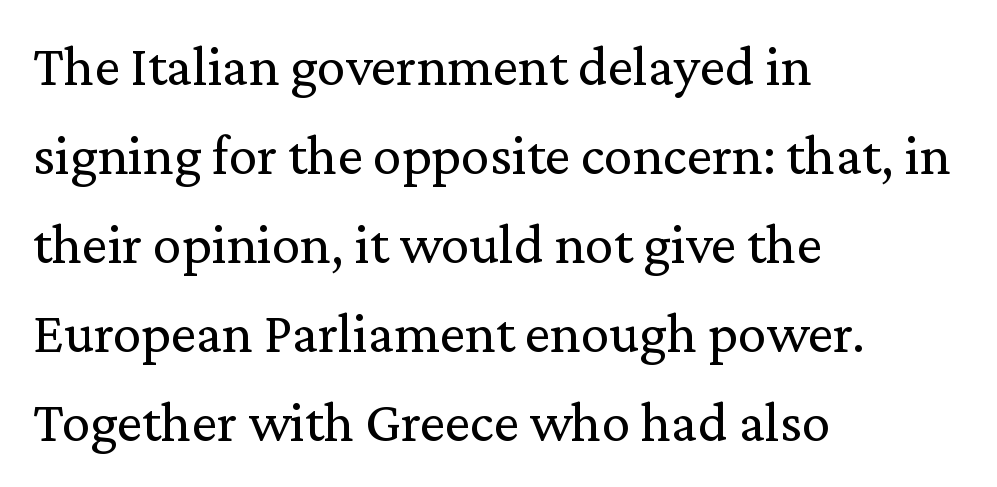
{"serif": "yes", "italic": "no", "bold": "no", "weight": "regular", "width": "normal", "stroke_contrast": "medium", "x_height": "medium", "monospaced": "no", "underline": "no", "align": "left", "line_spacing": "normal", "line_spacing_ratio": 1.56, "letter_spacing": "normal", "letter_spacing_em": 0.0, "glyph_px": 57}
